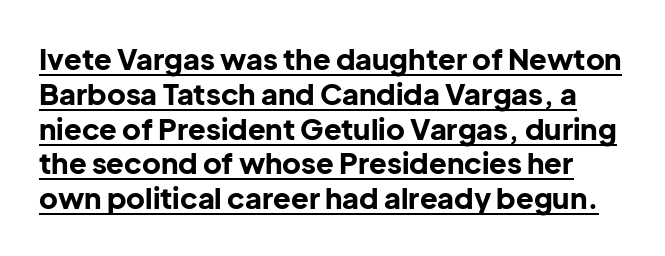
The image shows 29 px bold sans-serif type, upright; set line spacing 1.2x, normal letter spacing, underlined; low stroke contrast and a medium x-height.
